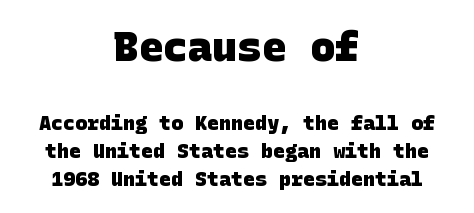
A typesetter would label this face a sans. Every row of glyphs is offset so its center matches the block's center. In terms of leading, this rendering sits right in the middle. The letters sit at their default tracking, neither squeezed nor spread. These two chunks differ in scale, with the top chunk taking the larger measure. Summary of weight: heavy, a full bold.
